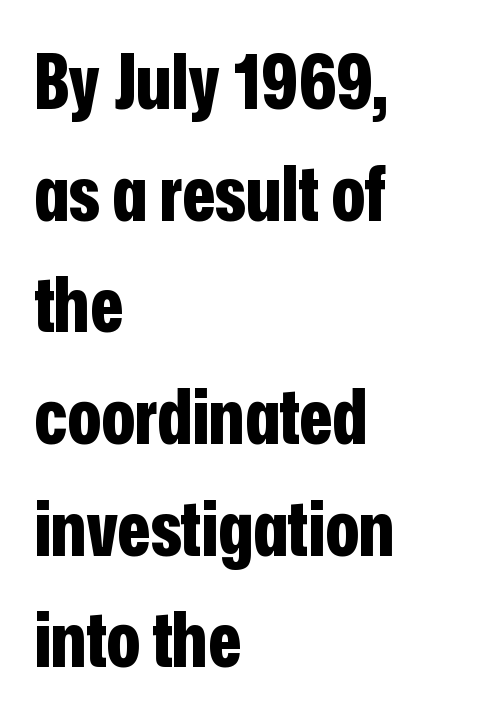
The image shows 77 px bold, condensed sans-serif type, upright; set left-aligned, normal line spacing (1.45x), normal letter spacing, not underlined; low stroke contrast and a medium x-height.
